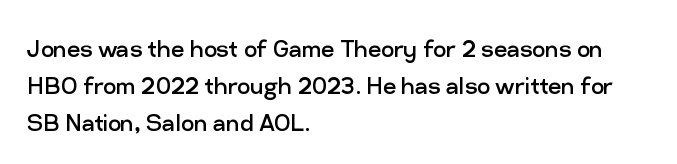
{"serif": "no", "italic": "no", "bold": "no", "weight": "regular", "width": "normal", "stroke_contrast": "low", "x_height": "medium", "monospaced": "no", "underline": "no", "align": "left", "line_spacing": "normal", "line_spacing_ratio": 1.27, "letter_spacing": "normal", "letter_spacing_em": 0.0, "glyph_px": 29}
